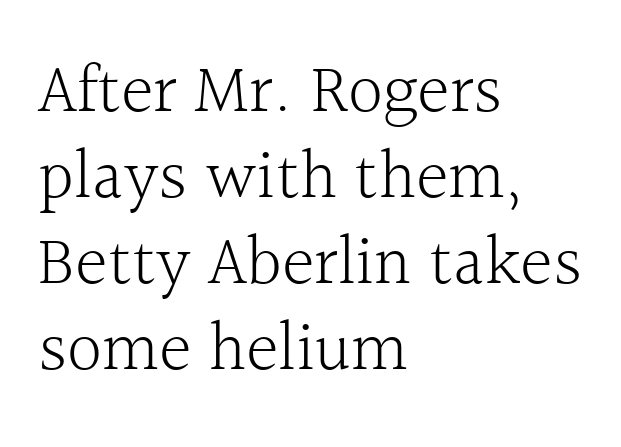
Q: Is the text bold? A: No.
Q: Is the text italic (slanted)? A: No, it is upright.
Q: Is the typeface a serif or a sans-serif typeface? A: Serif.
Q: Is the text underlined? A: No.
Q: How is the paragraph aligned? A: Left-aligned.
Q: Is the spacing between letters normal or unusually wide? A: Normal.
Q: Width (condensed, normal, or wide)? A: Normal.
Q: x-height? A: Medium.
Q: Monospaced? A: No.
